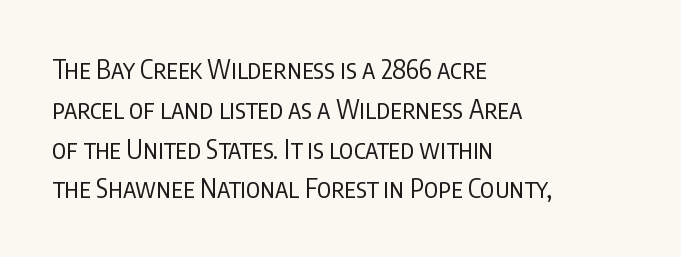
{"italic": "no", "bold": "no", "underline": "no", "align": "left", "line_spacing": "normal", "line_spacing_ratio": 1.53, "letter_spacing": "normal", "letter_spacing_em": 0.0, "glyph_px": 26}
